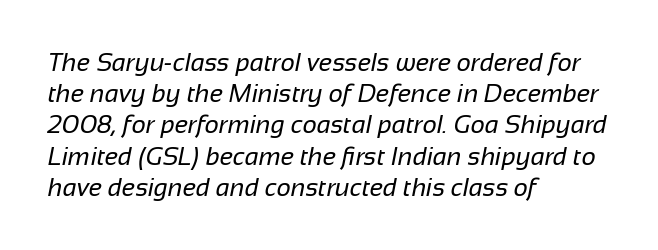
The image shows 25 px text type; set left-aligned, normal line spacing (1.25x), normal letter spacing, not underlined.
